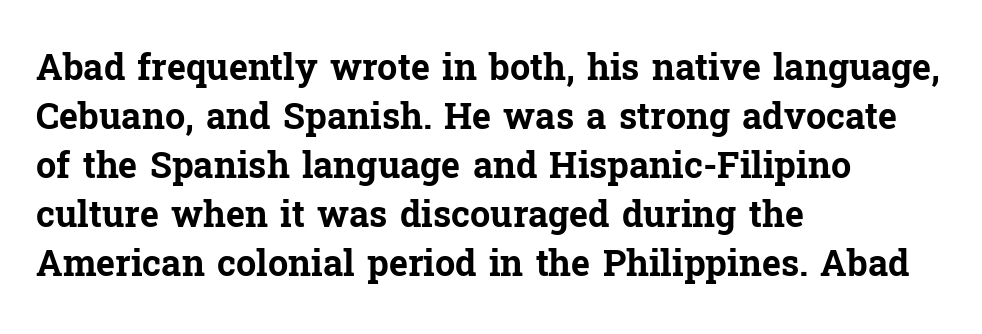
A typesetter would call this proportional, since set widths differ per character. It's the straight-up-and-down kind of type. The passage shown is not underscored anywhere. The face used here is rendered with its standard letterfit. Font category for this specimen: serif.
